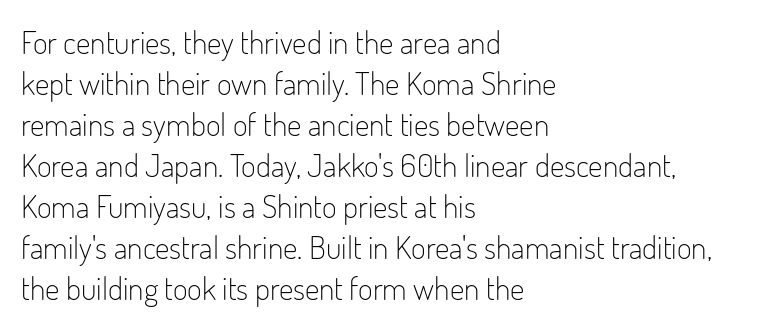
Q: Is the text bold? A: No.
Q: Is the text italic (slanted)? A: No, it is upright.
Q: Is the typeface a serif or a sans-serif typeface? A: Sans-serif.
Q: Is the text underlined? A: No.
Q: How is the paragraph aligned? A: Left-aligned.
Q: Is the spacing between letters normal or unusually wide? A: Normal.
Q: Is the spacing between lines tight, normal or loose? A: Normal.
Q: Width (condensed, normal, or wide)? A: Condensed.
Q: Stroke contrast? A: Low.
Q: x-height? A: Small.
Q: Monospaced? A: No.
